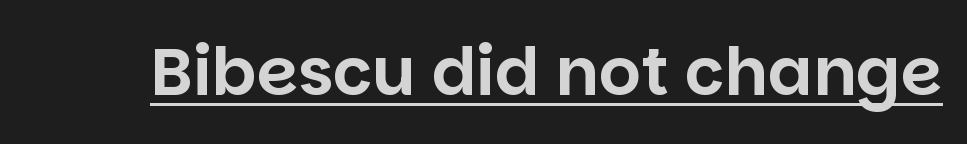
This sample has the flowing, uneven cadence of proportional lettering. Here the glyphs are tracked normally, forming tight word shapes. The font family rendered here belongs to the sans-serif group. The specimen includes a rule beneath the text block's lines. Notice how the stems are strictly vertical — no italics here.
